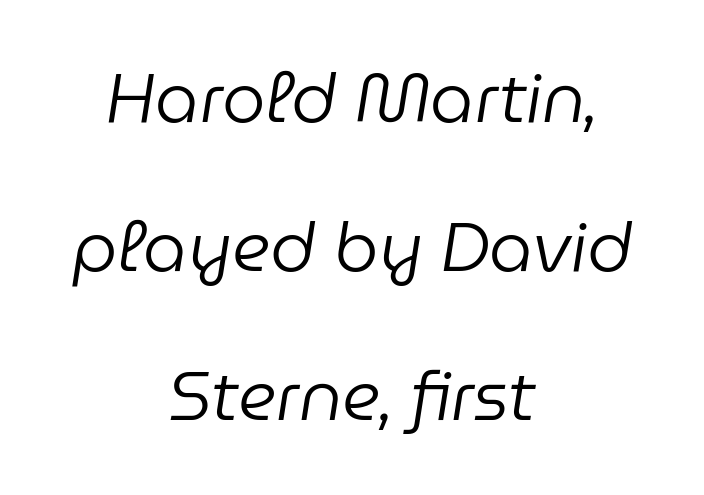
{"italic": "yes", "lean": "right", "slant_degrees": 9, "bold": "no", "weight": "regular", "width": "normal", "stroke_contrast": "low", "x_height": "medium", "monospaced": "no", "underline": "no", "align": "center", "line_spacing": "loose", "line_spacing_ratio": 2.16, "letter_spacing": "normal", "letter_spacing_em": 0.0, "glyph_px": 69}
